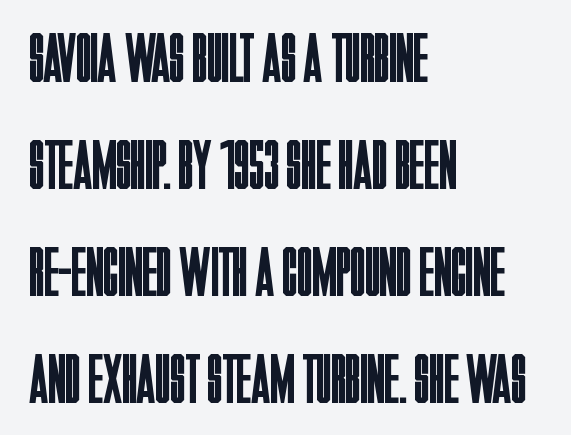
Q: Is the text bold? A: No.
Q: Is the text italic (slanted)? A: No, it is upright.
Q: Is the typeface a serif or a sans-serif typeface? A: Sans-serif.
Q: Is the text underlined? A: No.
Q: How is the paragraph aligned? A: Left-aligned.
Q: Is the spacing between letters normal or unusually wide? A: Normal.
Q: Is the spacing between lines tight, normal or loose? A: Normal.
Q: Width (condensed, normal, or wide)? A: Condensed.
Q: Stroke contrast? A: Low.
Q: x-height? A: Large.
Q: Monospaced? A: No.
